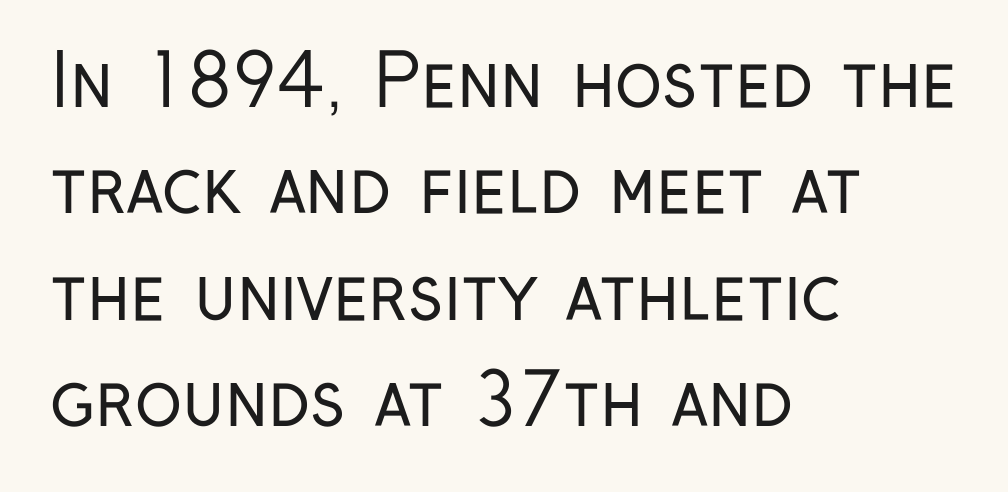
{"serif": "no", "italic": "no", "bold": "no", "weight": "regular", "width": "condensed", "stroke_contrast": "low", "x_height": "medium", "monospaced": "no", "underline": "no", "align": "left", "line_spacing": "normal", "line_spacing_ratio": 1.5, "letter_spacing": "normal", "letter_spacing_em": 0.0, "glyph_px": 71}
